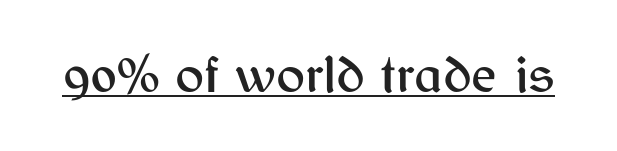
The image shows 54 px sans-serif type, upright; set normal letter spacing, underlined; medium stroke contrast and a medium x-height.
